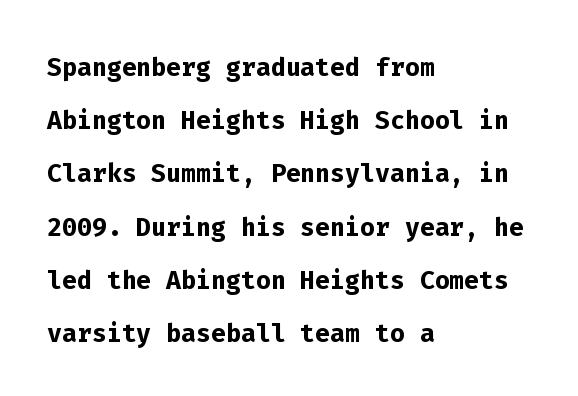
The image shows 35 px semibold sans-serif type, upright, monospaced; set left-aligned, normal line spacing (1.52x), normal letter spacing, not underlined; low stroke contrast and a medium x-height.
